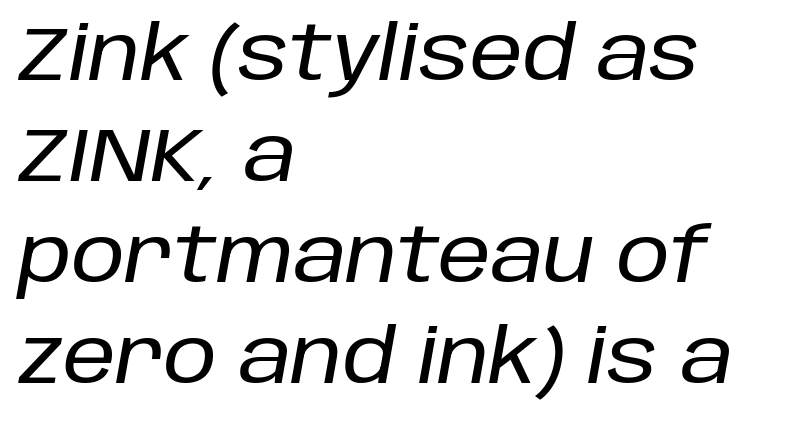
{"italic": "yes", "lean": "right", "slant_degrees": 10, "width": "normal", "stroke_contrast": "low", "x_height": "large", "monospaced": "no", "underline": "no", "align": "left", "line_spacing": "normal", "line_spacing_ratio": 1.33, "letter_spacing": "normal", "letter_spacing_em": 0.0, "glyph_px": 76}
